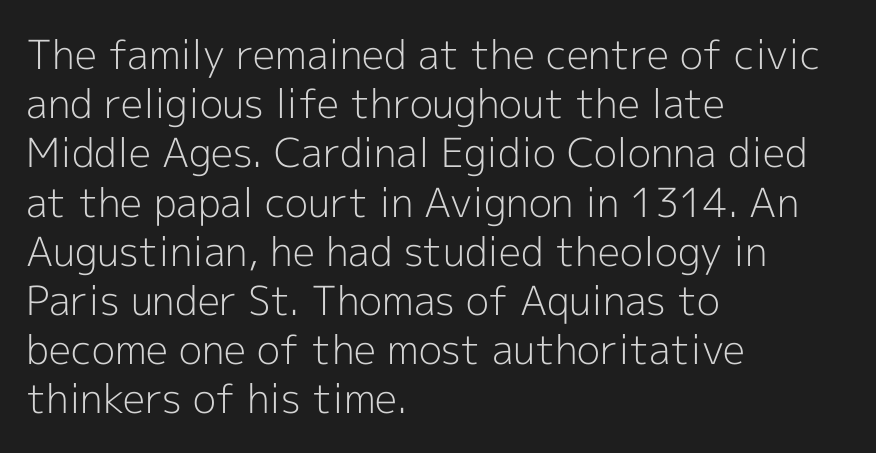
{"serif": "no", "italic": "no", "bold": "no", "weight": "light", "width": "normal", "x_height": "medium", "monospaced": "no", "underline": "no", "align": "left", "line_spacing_ratio": 1.23, "letter_spacing": "normal", "letter_spacing_em": 0.0, "glyph_px": 40}
